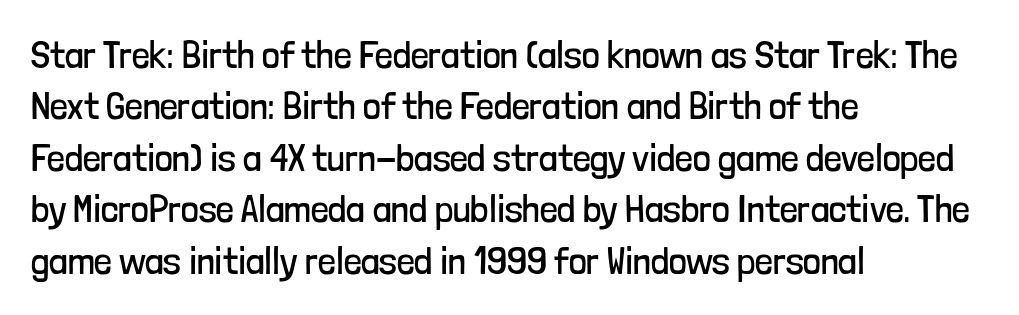
{"serif": "no", "italic": "no", "bold": "no", "weight": "regular", "width": "condensed", "stroke_contrast": "low", "x_height": "medium", "monospaced": "no", "underline": "no", "align": "left", "line_spacing": "normal", "line_spacing_ratio": 1.32, "letter_spacing": "normal", "letter_spacing_em": 0.0, "glyph_px": 39}
